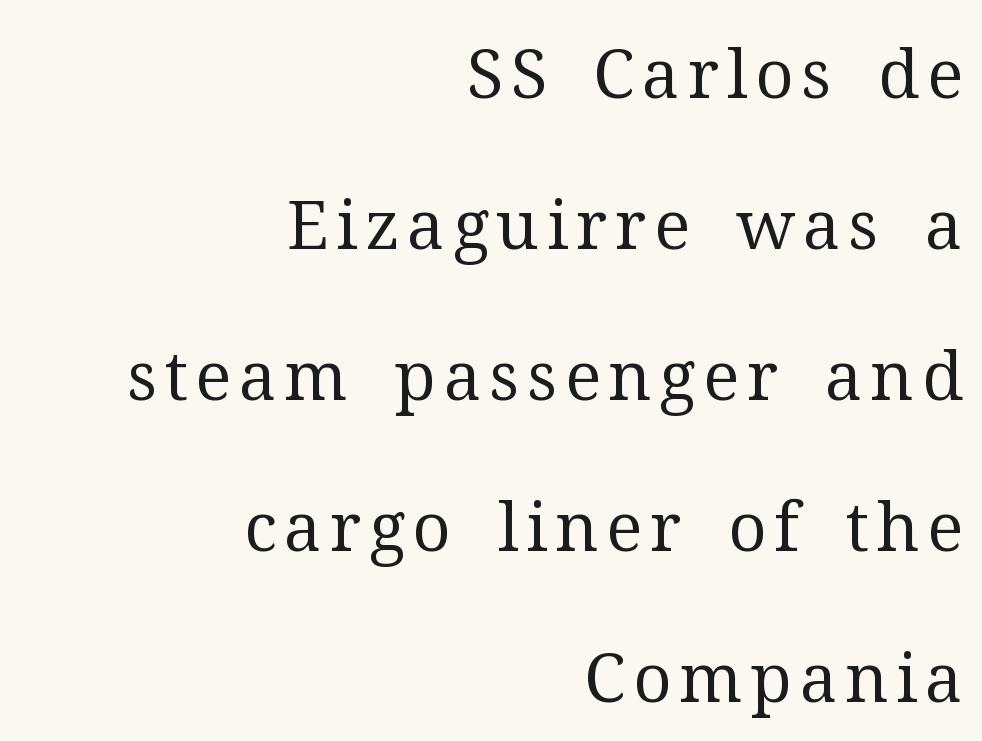
Q: Is the text bold? A: No.
Q: Is the text italic (slanted)? A: No, it is upright.
Q: Is the typeface a serif or a sans-serif typeface? A: Serif.
Q: Is the text underlined? A: No.
Q: How is the paragraph aligned? A: Right-aligned.
Q: Is the spacing between lines tight, normal or loose? A: Loose.
Q: Width (condensed, normal, or wide)? A: Normal.
Q: Stroke contrast? A: Medium.
Q: x-height? A: Medium.
Q: Monospaced? A: No.
